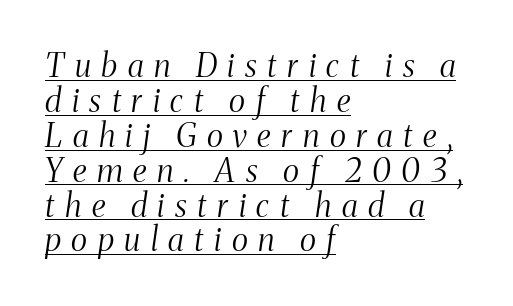
{"serif": "yes", "italic": "yes", "lean": "right", "slant_degrees": 8, "bold": "no", "weight": "light", "width": "condensed", "stroke_contrast": "medium", "x_height": "medium", "monospaced": "no", "underline": "yes", "align": "left", "line_spacing": "tight", "line_spacing_ratio": 1.09, "letter_spacing": "wide", "letter_spacing_em": 0.33, "glyph_px": 32}
